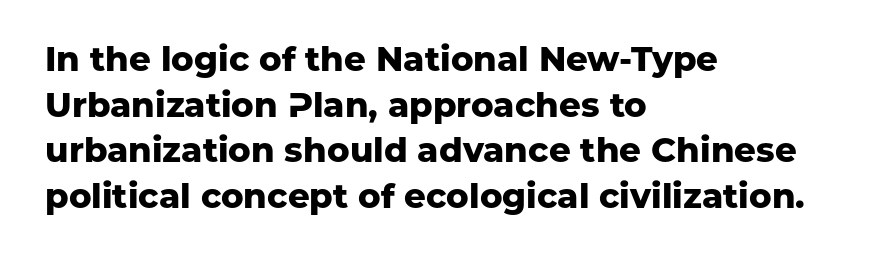
{"serif": "no", "italic": "no", "bold": "yes", "weight": "heavy", "width": "normal", "stroke_contrast": "low", "x_height": "medium", "monospaced": "no", "underline": "no", "align": "left", "line_spacing": "normal", "line_spacing_ratio": 1.34, "letter_spacing": "normal", "letter_spacing_em": 0.0, "glyph_px": 34}
